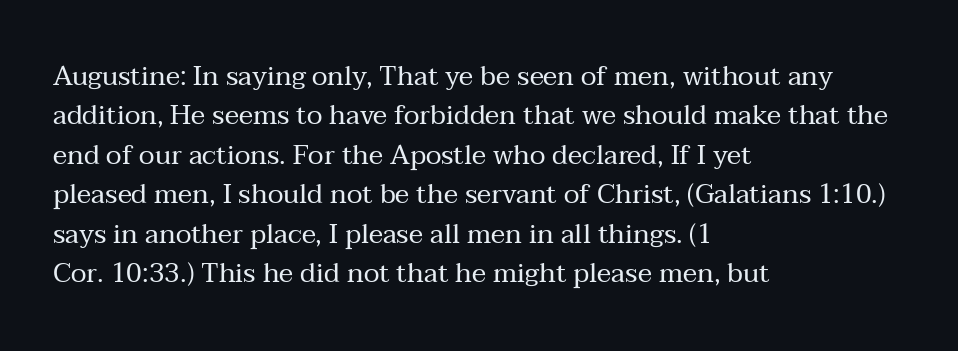
The image shows 27 px text type, upright; set left-aligned, normal line spacing (1.46x), normal letter spacing, not underlined.
